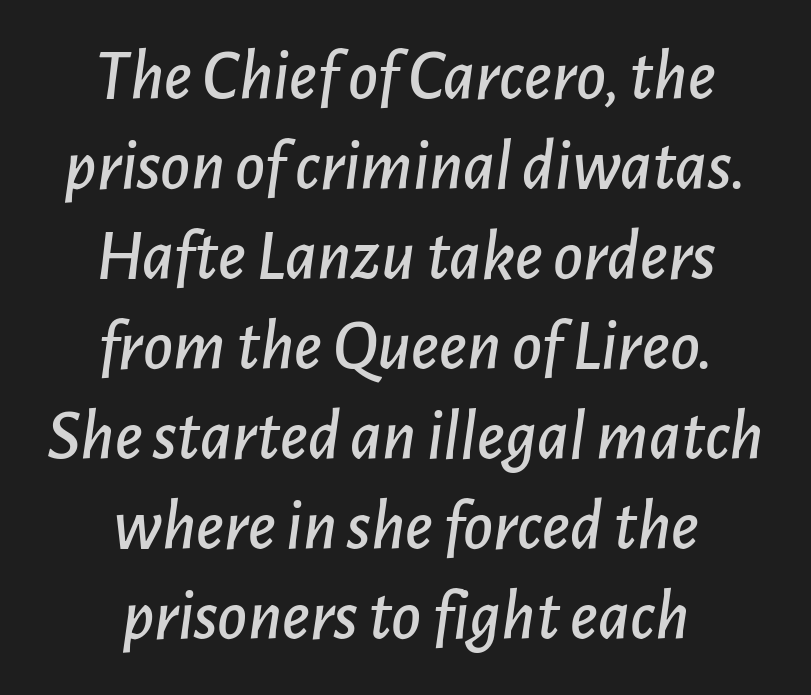
{"italic": "yes", "lean": "right", "slant_degrees": 7, "width": "normal", "stroke_contrast": "low", "x_height": "medium", "monospaced": "no", "underline": "no", "align": "center", "line_spacing": "normal", "line_spacing_ratio": 1.25, "letter_spacing": "normal", "letter_spacing_em": 0.0, "glyph_px": 72}
